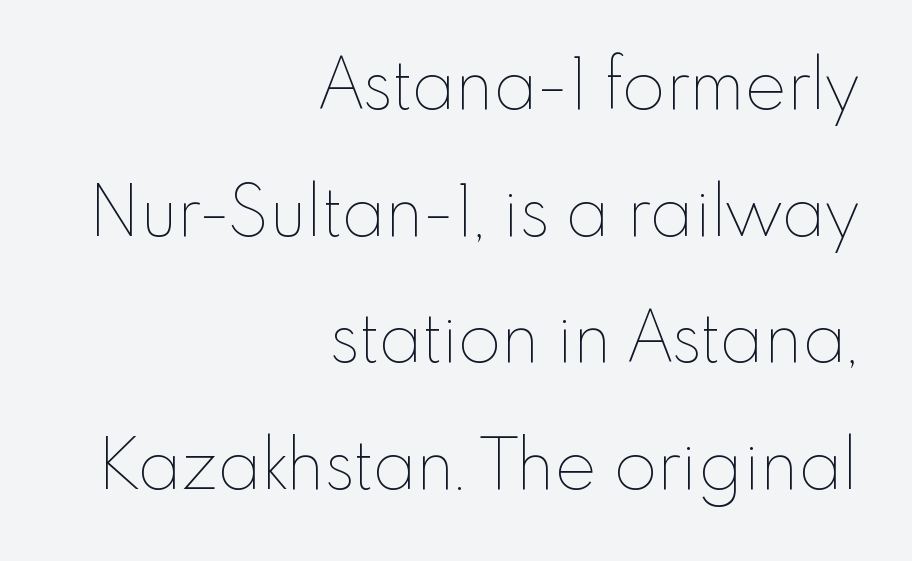
The image shows 70 px thin type, upright; set right-aligned, line spacing 1.81x, normal letter spacing, not underlined; low stroke contrast and a small x-height.
